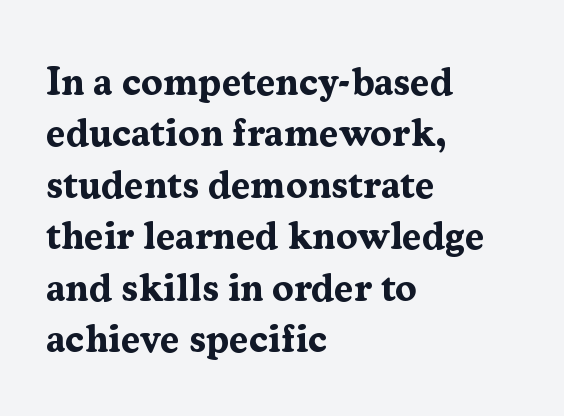
This is heavy type, rendered in bold. The rendering keeps characters at their native spacing. Here the designer chose a conventional face with non-uniform glyph widths. Does the type have serifs? Yes, each stem ends in a small foot. This sample is left-justified, so line endings fall wherever the words run out.
